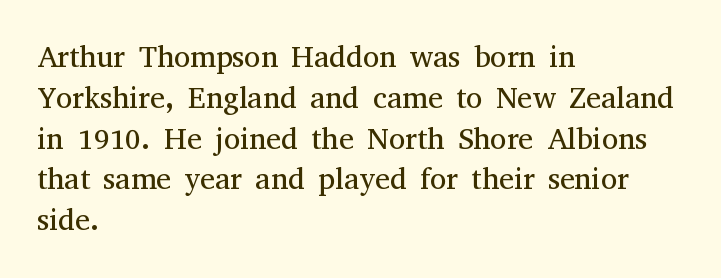
{"serif": "yes", "italic": "no", "bold": "no", "weight": "regular", "width": "normal", "stroke_contrast": "medium", "x_height": "medium", "monospaced": "no", "underline": "no", "align": "left", "line_spacing": "normal", "line_spacing_ratio": 1.36, "letter_spacing": "normal", "letter_spacing_em": 0.0, "glyph_px": 30}
